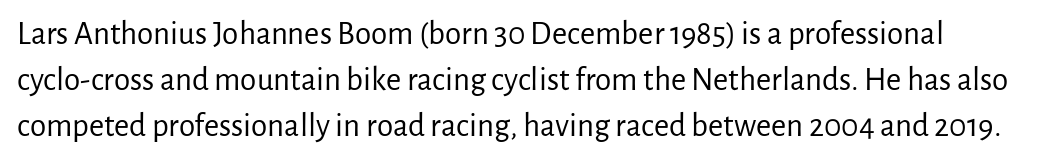
Q: Is the text bold? A: No.
Q: Is the text italic (slanted)? A: No, it is upright.
Q: Is the typeface a serif or a sans-serif typeface? A: Sans-serif.
Q: Is the text underlined? A: No.
Q: Is the spacing between letters normal or unusually wide? A: Normal.
Q: Is the spacing between lines tight, normal or loose? A: Normal.
Q: Width (condensed, normal, or wide)? A: Normal.
Q: Stroke contrast? A: Low.
Q: x-height? A: Medium.
Q: Monospaced? A: No.
